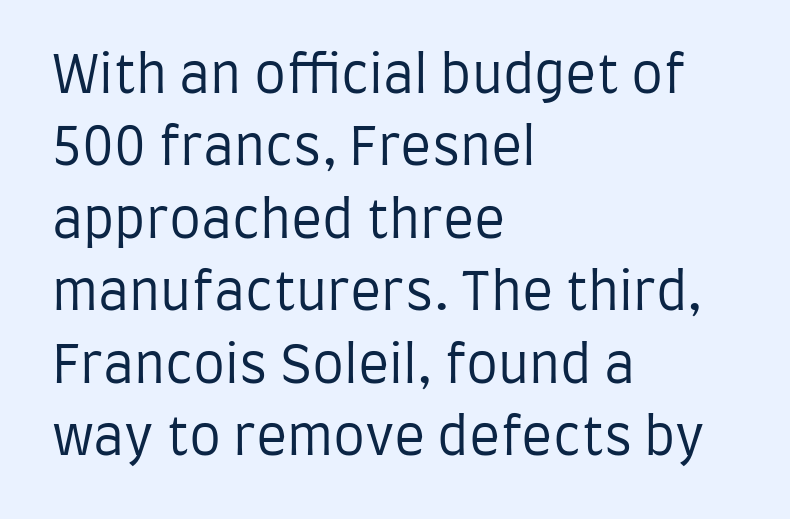
The image shows 51 px regular-weight, condensed sans-serif type, upright; set left-aligned, normal line spacing (1.42x), normal letter spacing, not underlined; low stroke contrast and a large x-height.
